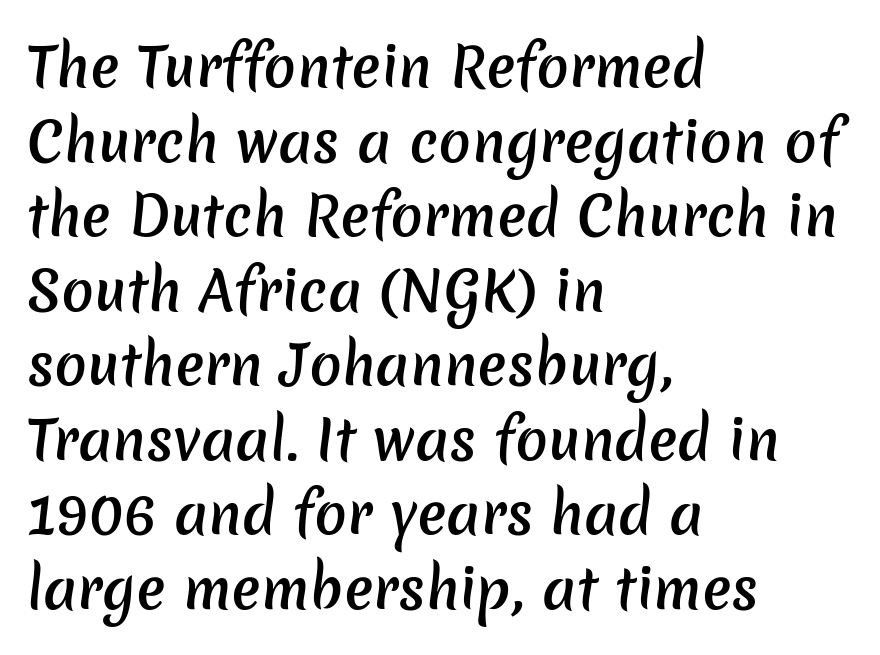
Q: Is the text bold? A: Semi-bold.
Q: Is the typeface a serif or a sans-serif typeface? A: Sans-serif.
Q: Is the text underlined? A: No.
Q: How is the paragraph aligned? A: Left-aligned.
Q: Is the spacing between letters normal or unusually wide? A: Normal.
Q: Is the spacing between lines tight, normal or loose? A: Normal.
Q: Width (condensed, normal, or wide)? A: Normal.
Q: Stroke contrast? A: Low.
Q: x-height? A: Medium.
Q: Monospaced? A: No.
